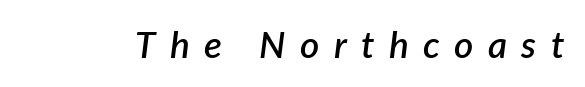
The image shows 37 px semibold type, italic (leaning right); set unusually wide letter spacing (+0.39 em), not underlined; low stroke contrast and a medium x-height.
